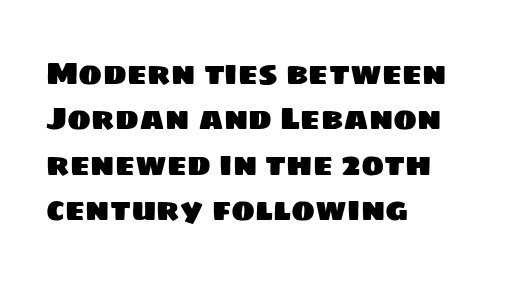
Whoever set this chose a conventional vertical rhythm. Regarding serifs, this sample does without them. This sample has the flowing, uneven cadence of proportional lettering. Check the space under the baseline: it is left empty. A student would call this left alignment; a typographer would say flush left, rag right. The rendering keeps characters at their native spacing.
